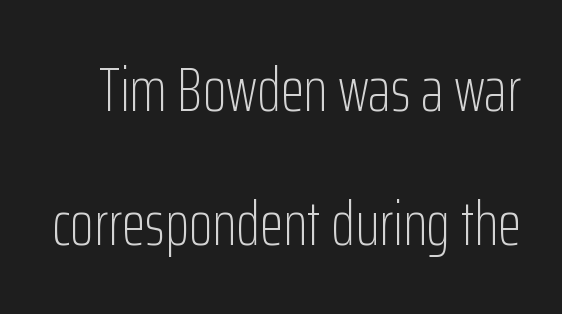
{"serif": "no", "italic": "no", "bold": "no", "weight": "light", "width": "condensed", "stroke_contrast": "low", "x_height": "medium", "monospaced": "no", "underline": "no", "line_spacing": "loose", "line_spacing_ratio": 2.2, "letter_spacing": "normal", "letter_spacing_em": 0.0, "glyph_px": 61}
